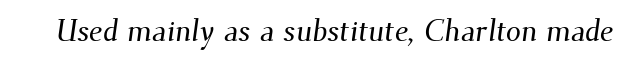
{"serif": "yes", "width": "normal", "stroke_contrast": "medium", "x_height": "small", "monospaced": "no", "underline": "no", "letter_spacing": "normal", "letter_spacing_em": 0.0, "glyph_px": 30}
